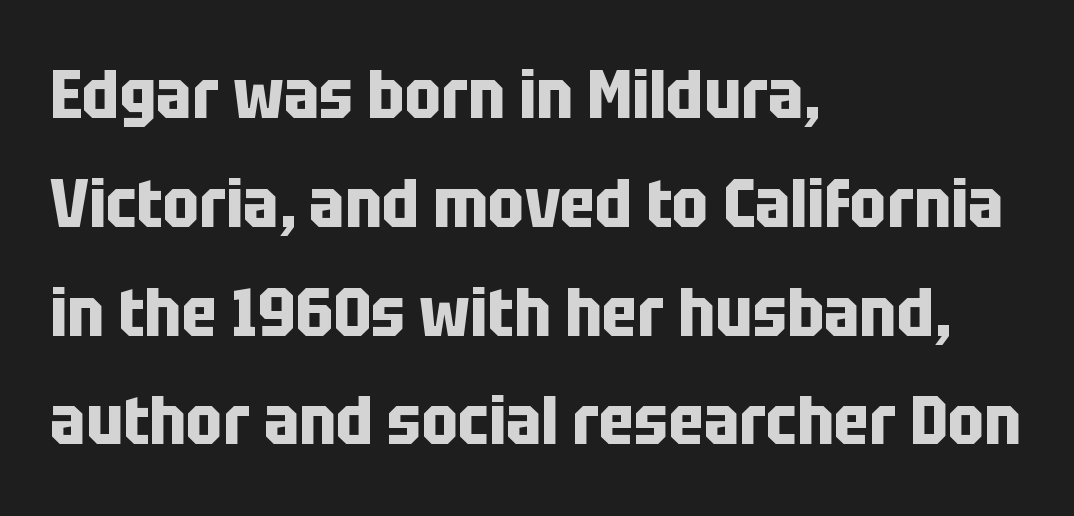
{"serif": "no", "italic": "no", "bold": "yes", "weight": "bold", "width": "condensed", "stroke_contrast": "low", "x_height": "large", "monospaced": "no", "underline": "no", "align": "left", "line_spacing": "normal", "line_spacing_ratio": 1.6, "letter_spacing": "normal", "letter_spacing_em": 0.0, "glyph_px": 68}
